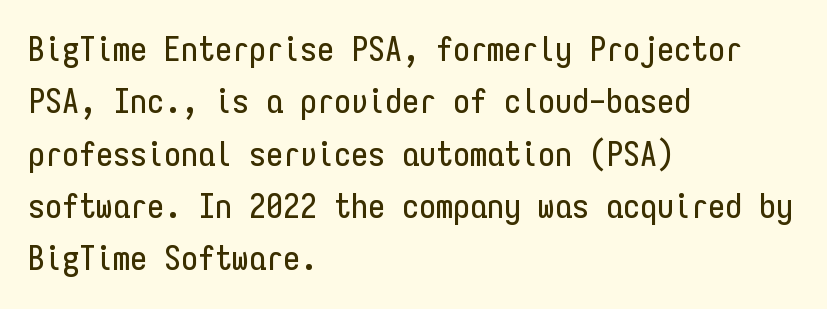
The image shows 34 px condensed sans-serif type, upright, monospaced; set left-aligned, normal line spacing (1.54x), normal letter spacing, not underlined; low stroke contrast and a medium x-height.
